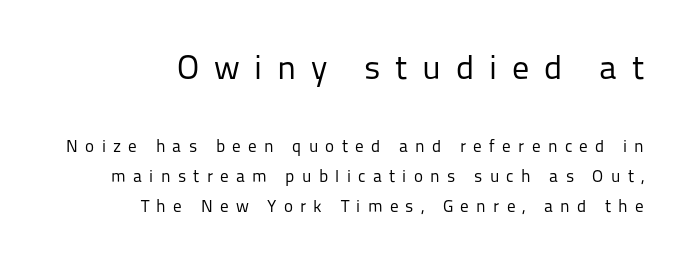
Underline: absent. This sample has the flowing, uneven cadence of proportional lettering. The earlier block is typeset at a bigger size than the later block. This is not heavy type; no bold has been used. The letters are spread apart with noticeably loose tracking.
